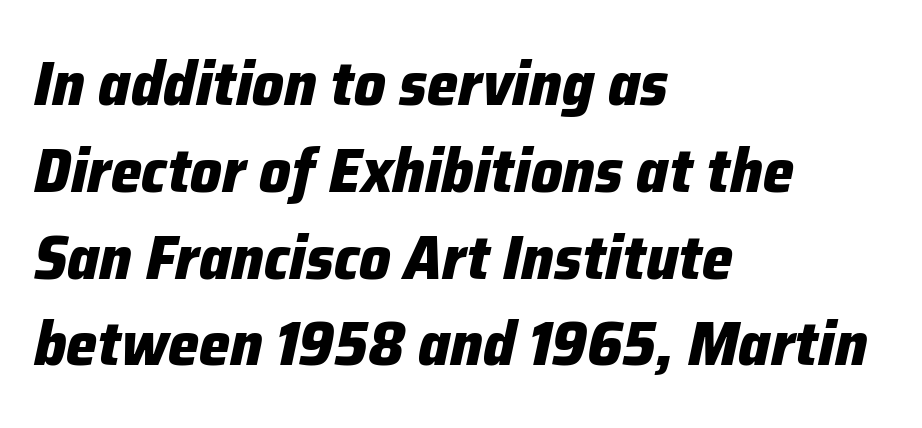
{"italic": "yes", "lean": "right", "slant_degrees": 12, "bold": "yes", "weight": "heavy", "width": "normal", "stroke_contrast": "low", "x_height": "medium", "monospaced": "no", "underline": "no", "align": "left", "line_spacing": "normal", "line_spacing_ratio": 1.4, "letter_spacing": "normal", "letter_spacing_em": 0.0, "glyph_px": 62}
